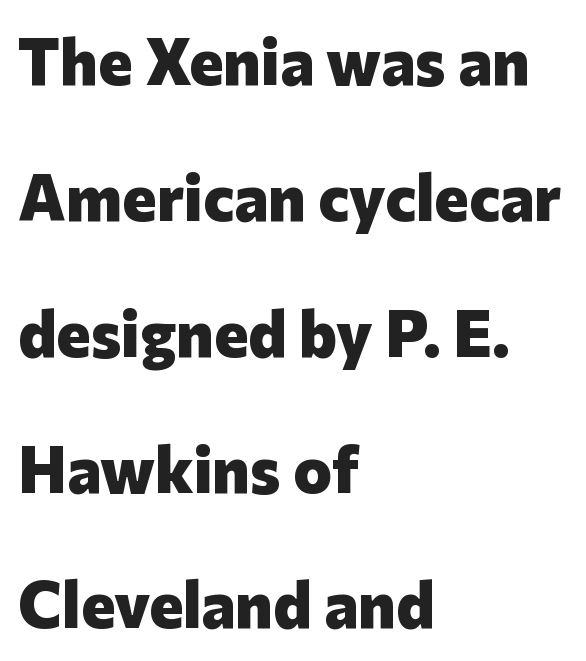
{"serif": "no", "italic": "no", "bold": "yes", "weight": "heavy", "width": "normal", "stroke_contrast": "low", "x_height": "medium", "monospaced": "no", "underline": "no", "align": "left", "line_spacing": "loose", "line_spacing_ratio": 2.09, "letter_spacing": "normal", "letter_spacing_em": 0.0, "glyph_px": 65}
